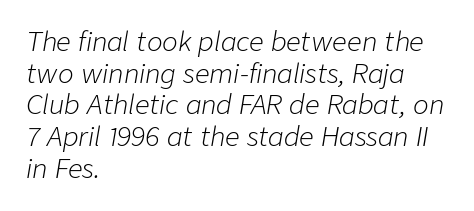
The image shows 26 px text type, italic (leaning right); set left-aligned, line spacing 1.22x, normal letter spacing, not underlined.
